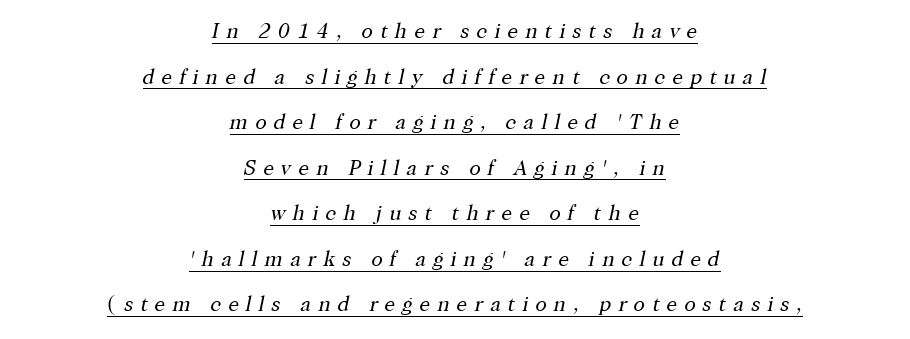
Q: Is the text bold? A: No.
Q: Is the text italic (slanted)? A: Yes, it leans right by about 12 degrees.
Q: Is the text underlined? A: Yes.
Q: How is the paragraph aligned? A: Centered.
Q: Is the spacing between letters normal or unusually wide? A: Unusually wide.
Q: Is the spacing between lines tight, normal or loose? A: Loose.
